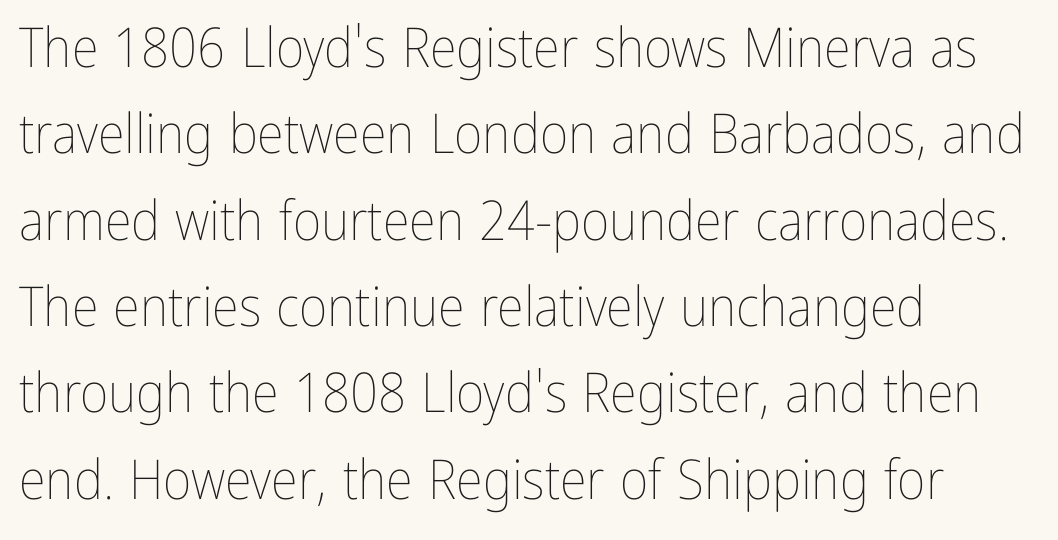
{"italic": "no", "bold": "no", "weight": "thin", "width": "condensed", "stroke_contrast": "low", "x_height": "medium", "monospaced": "no", "underline": "no", "align": "left", "line_spacing": "normal", "line_spacing_ratio": 1.57, "letter_spacing": "normal", "letter_spacing_em": 0.0, "glyph_px": 55}
